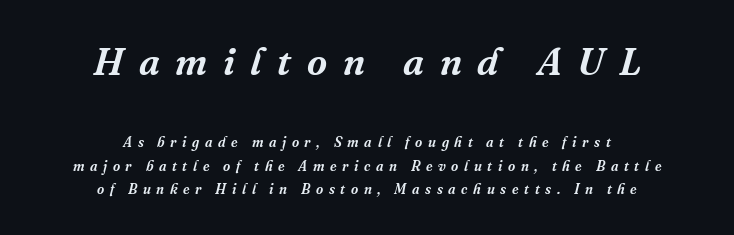
Q: Is the text italic (slanted)? A: Yes, it leans right by about 16 degrees.
Q: Is the typeface a serif or a sans-serif typeface? A: Serif.
Q: Is the text underlined? A: No.
Q: How is the paragraph aligned? A: Centered.
Q: Is the spacing between letters normal or unusually wide? A: Unusually wide.
Q: Is the spacing between lines tight, normal or loose? A: Normal.
Q: Which block of text is set in a larger size, the first (top) or the second (bottom)? A: The first (top) one.
Q: Width (condensed, normal, or wide)? A: Normal.
Q: Stroke contrast? A: Medium.
Q: x-height? A: Medium.
Q: Monospaced? A: No.
